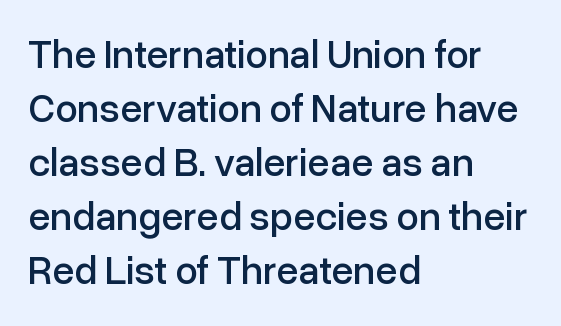
{"serif": "no", "italic": "no", "width": "normal", "stroke_contrast": "low", "x_height": "medium", "monospaced": "no", "underline": "no", "align": "left", "line_spacing": "normal", "line_spacing_ratio": 1.35, "letter_spacing": "normal", "letter_spacing_em": 0.0, "glyph_px": 40}
